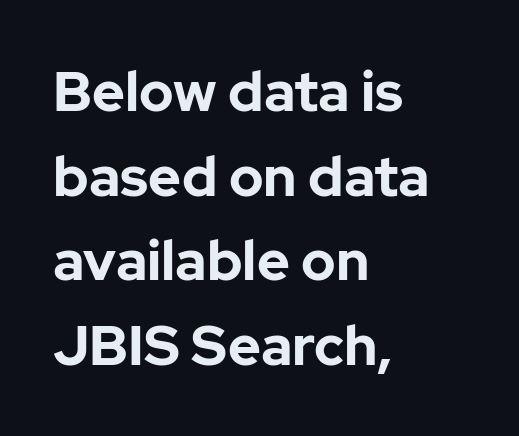
Q: Is the text bold? A: Yes.
Q: Is the text italic (slanted)? A: No, it is upright.
Q: Is the typeface a serif or a sans-serif typeface? A: Sans-serif.
Q: Is the text underlined? A: No.
Q: How is the paragraph aligned? A: Left-aligned.
Q: Is the spacing between letters normal or unusually wide? A: Normal.
Q: Is the spacing between lines tight, normal or loose? A: Normal.
Q: Width (condensed, normal, or wide)? A: Normal.
Q: Stroke contrast? A: Low.
Q: x-height? A: Medium.
Q: Monospaced? A: No.
